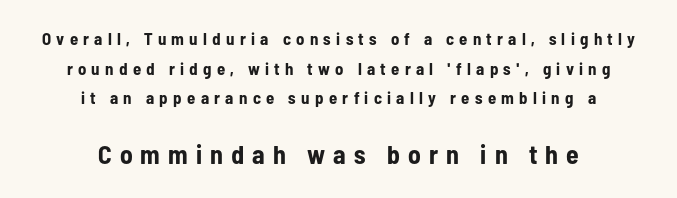
Visually the block forms a symmetrical silhouette, jagged on both flanks. The space directly below the letters is spotless. The block sitting lower on the canvas is the one with enlarged characters. Characters remain perfectly vertical along every line. Look at the tracking — it's clearly loosened, letters drifting apart. Caption: bold face, heavy strokes.
